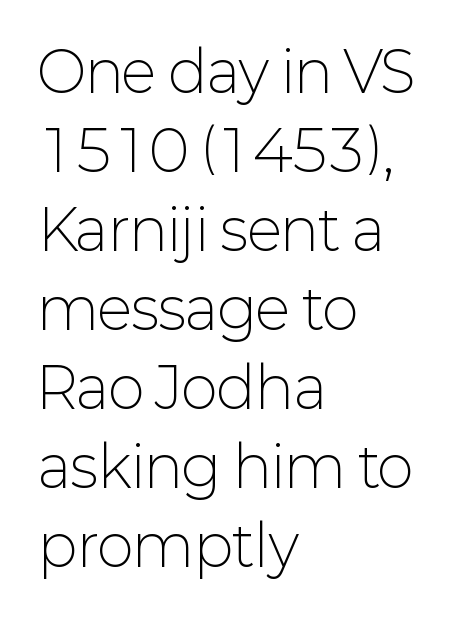
{"serif": "no", "italic": "no", "bold": "no", "weight": "light", "width": "normal", "stroke_contrast": "low", "x_height": "medium", "monospaced": "no", "underline": "no", "align": "left", "line_spacing": "normal", "line_spacing_ratio": 1.41, "letter_spacing": "normal", "letter_spacing_em": 0.0, "glyph_px": 56}
